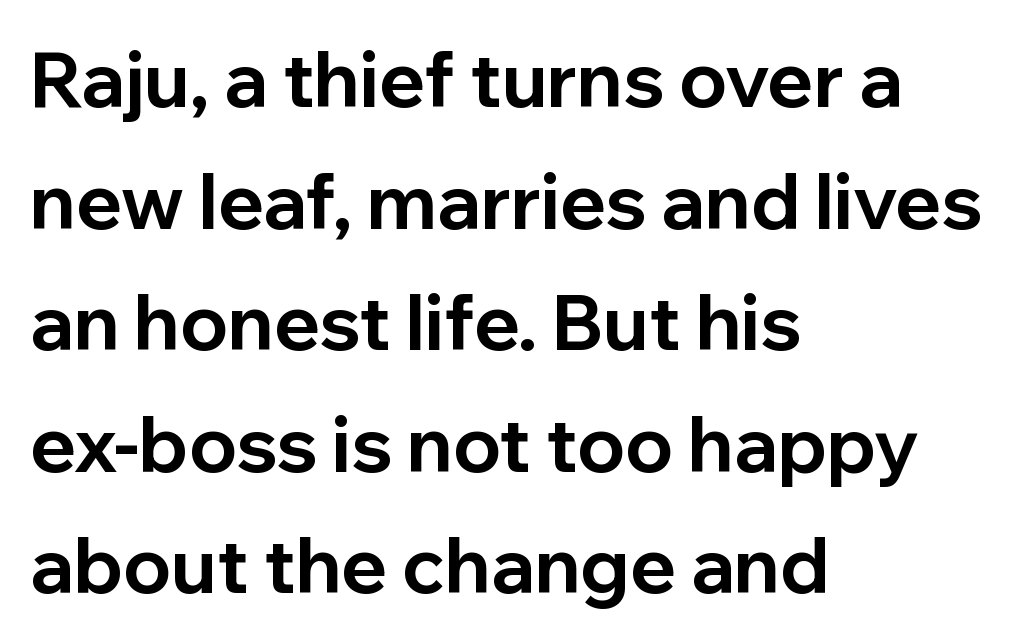
{"serif": "no", "italic": "no", "bold": "yes", "weight": "bold", "width": "normal", "stroke_contrast": "low", "x_height": "medium", "monospaced": "no", "underline": "no", "align": "left", "line_spacing": "normal", "line_spacing_ratio": 1.6, "letter_spacing": "normal", "letter_spacing_em": 0.0, "glyph_px": 76}
